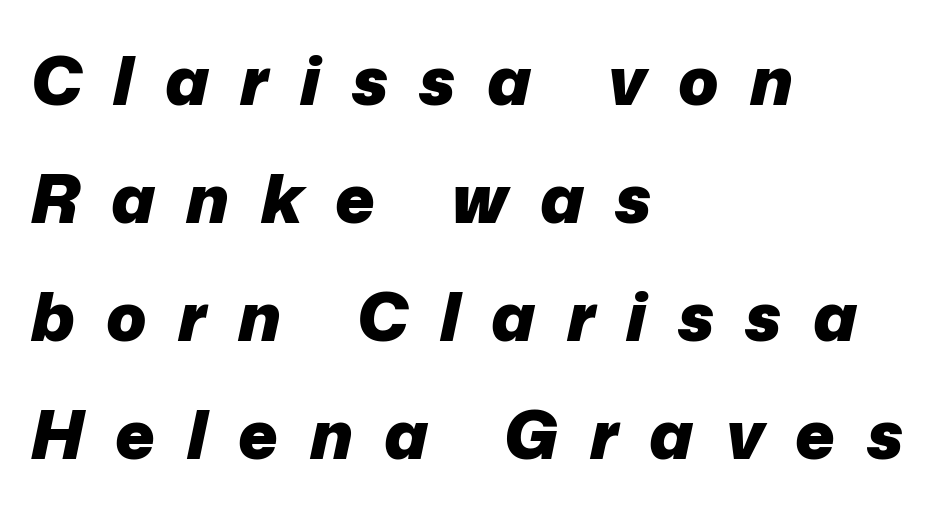
Between one letter and the next there's a generous, obvious gap. This is oblique type, the kind used for emphasis or titles. Weight: bold. The specimen omits any rule beneath the text block's lines. Left-aligned paragraph, ragged on the right. A typesetter would call this proportional, since set widths differ per character.
